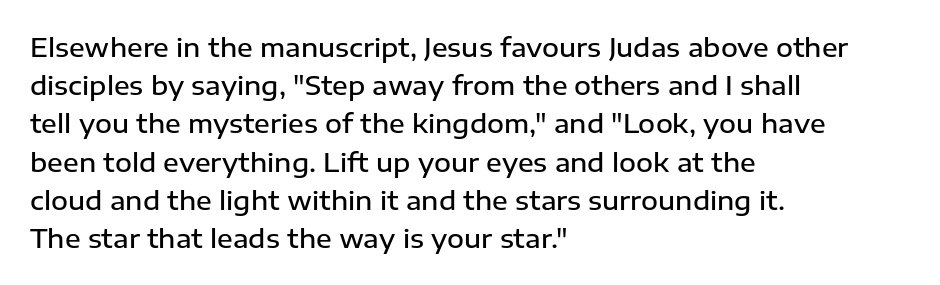
{"italic": "no", "bold": "semi", "underline": "no", "align": "left", "line_spacing": "normal", "line_spacing_ratio": 1.47, "letter_spacing": "normal", "letter_spacing_em": 0.0, "glyph_px": 26}
